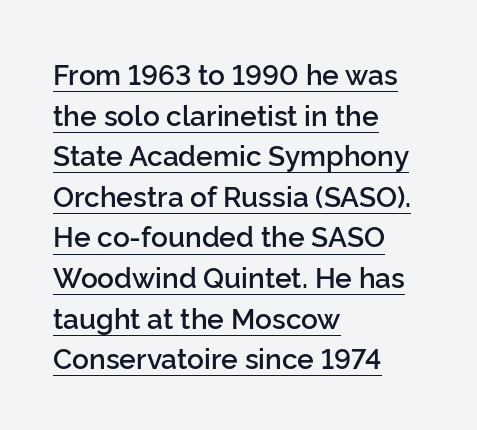
Examine the stroke ends and you'll find no serifs. Notice how a bar underscores the lettering throughout. Alignment: flush left. Character widths vary here, with narrow letters taking less room than wide ones.
